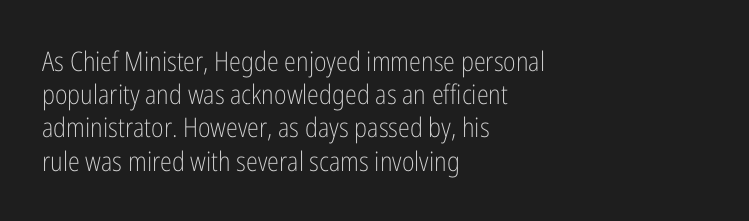
The image shows 27 px text type, upright; set left-aligned, line spacing 1.23x, normal letter spacing, not underlined.
